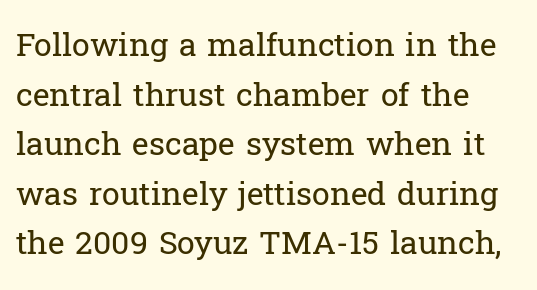
{"serif": "yes", "italic": "no", "bold": "no", "weight": "regular", "width": "normal", "stroke_contrast": "low", "x_height": "medium", "monospaced": "no", "underline": "no", "align": "left", "line_spacing": "normal", "line_spacing_ratio": 1.55, "letter_spacing": "normal", "letter_spacing_em": 0.0, "glyph_px": 32}
